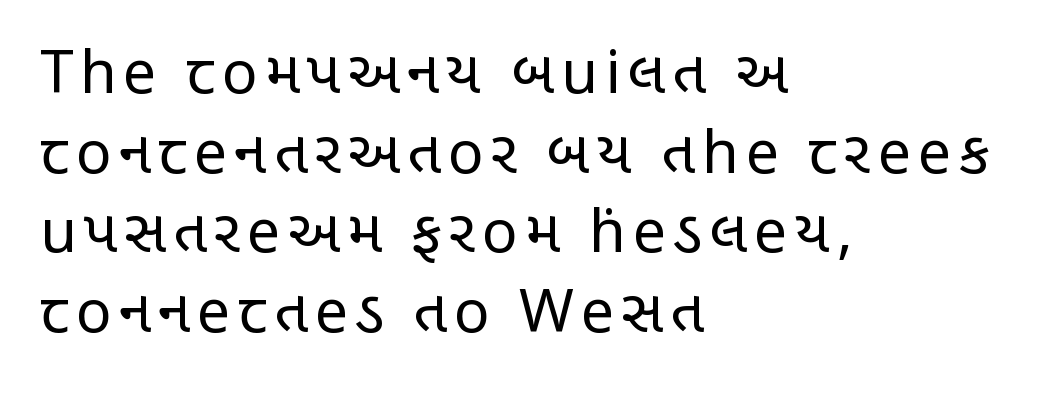
The image shows 59 px regular-weight, condensed sans-serif type, upright; set left-aligned, normal line spacing (1.35x), not underlined; low stroke contrast and a large x-height.
